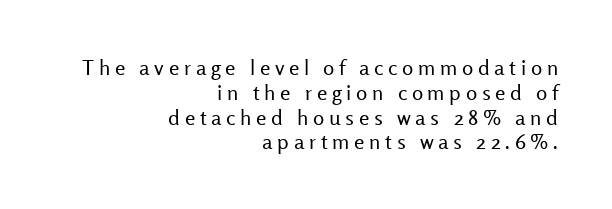
Q: Is the text bold? A: No.
Q: Is the text italic (slanted)? A: No, it is upright.
Q: Is the text underlined? A: No.
Q: How is the paragraph aligned? A: Right-aligned.
Q: Is the spacing between letters normal or unusually wide? A: Unusually wide.
